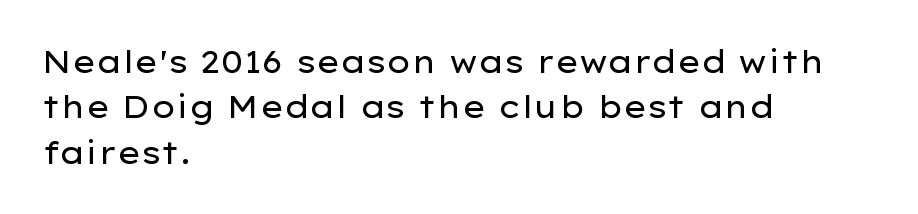
The image shows 31 px regular-weight, wide sans-serif type, upright; set left-aligned, normal line spacing (1.46x), normal letter spacing, not underlined; low stroke contrast and a medium x-height.
